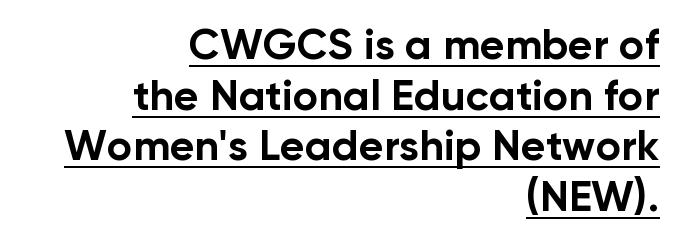
I'd describe the lettering as bold — thick and assertive. This sample uses an upright cut, with every glyph sitting square on the baseline. The rendering uses the underline text-decoration. Short and long lines alike share a common ending point at right. Type style note: lacks serifs. Nobody touched the tracking dial on this one.
